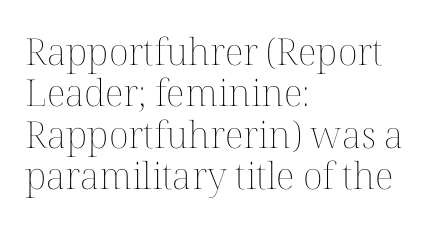
Q: Is the text bold? A: No.
Q: Is the text italic (slanted)? A: No, it is upright.
Q: Is the text underlined? A: No.
Q: How is the paragraph aligned? A: Left-aligned.
Q: Is the spacing between letters normal or unusually wide? A: Normal.
Q: Is the spacing between lines tight, normal or loose? A: Tight.
Q: Width (condensed, normal, or wide)? A: Normal.
Q: Stroke contrast? A: Medium.
Q: x-height? A: Medium.
Q: Monospaced? A: No.
